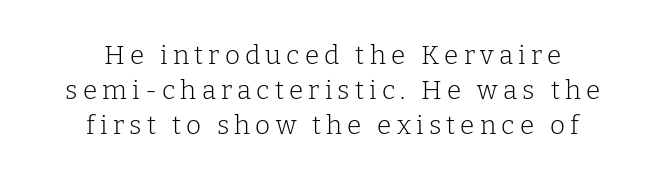
The image shows 26 px text type, upright; set centered, normal line spacing (1.35x), unusually wide letter spacing (+0.2 em), not underlined.
